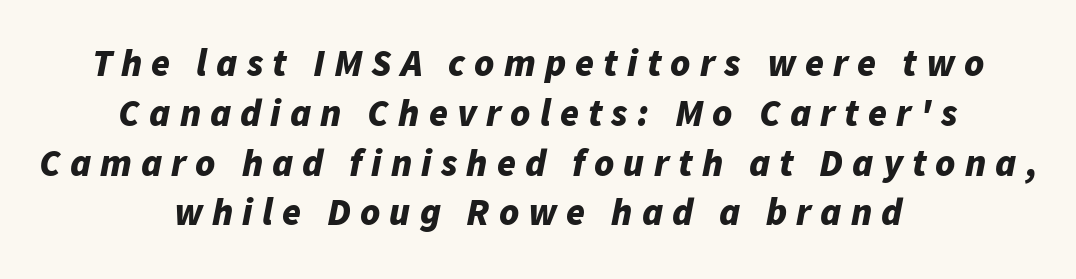
Q: Is the text bold? A: Yes.
Q: Is the text italic (slanted)? A: Yes, it leans right by about 11 degrees.
Q: Is the text underlined? A: No.
Q: How is the paragraph aligned? A: Centered.
Q: Is the spacing between letters normal or unusually wide? A: Unusually wide.
Q: Is the spacing between lines tight, normal or loose? A: Normal.
Q: Width (condensed, normal, or wide)? A: Normal.
Q: Stroke contrast? A: Low.
Q: x-height? A: Medium.
Q: Monospaced? A: No.
